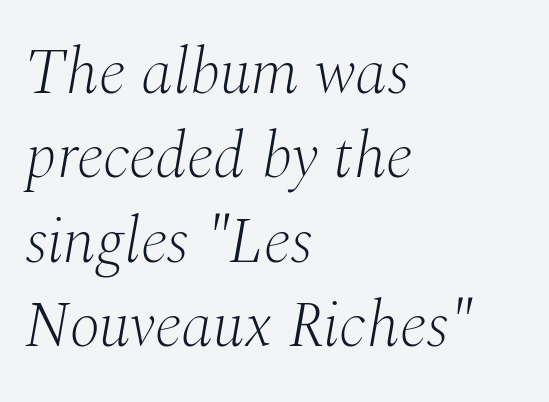
{"serif": "yes", "italic": "yes", "lean": "right", "slant_degrees": 10, "bold": "no", "weight": "light", "width": "normal", "stroke_contrast": "medium", "x_height": "medium", "monospaced": "no", "underline": "no", "align": "left", "line_spacing": "normal", "line_spacing_ratio": 1.32, "letter_spacing": "normal", "letter_spacing_em": 0.0, "glyph_px": 64}
